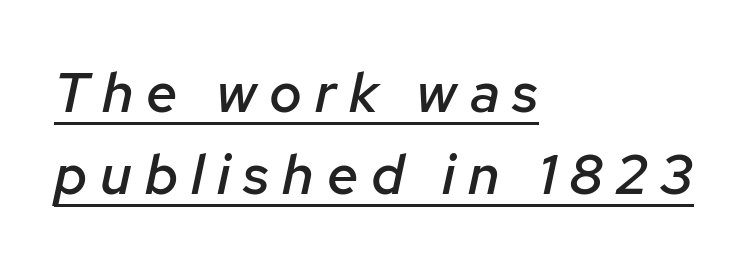
Q: Is the text bold? A: Semi-bold.
Q: Is the text italic (slanted)? A: Yes, it leans right by about 12 degrees.
Q: Is the text underlined? A: Yes.
Q: How is the paragraph aligned? A: Left-aligned.
Q: Is the spacing between letters normal or unusually wide? A: Unusually wide.
Q: Is the spacing between lines tight, normal or loose? A: Normal.
Q: Width (condensed, normal, or wide)? A: Normal.
Q: Stroke contrast? A: Low.
Q: x-height? A: Medium.
Q: Monospaced? A: No.
